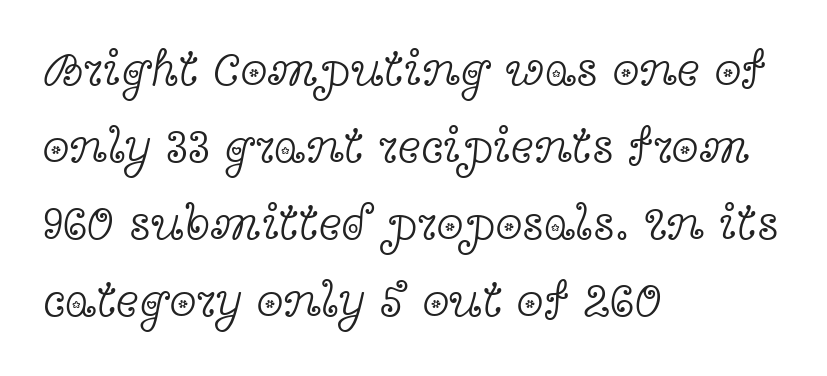
Q: Is the text bold? A: No.
Q: Is the text italic (slanted)? A: No, it is upright.
Q: Is the typeface a serif or a sans-serif typeface? A: Serif.
Q: Is the text underlined? A: No.
Q: How is the paragraph aligned? A: Left-aligned.
Q: Is the spacing between letters normal or unusually wide? A: Normal.
Q: Is the spacing between lines tight, normal or loose? A: Normal.
Q: Width (condensed, normal, or wide)? A: Wide.
Q: x-height? A: Medium.
Q: Monospaced? A: No.
